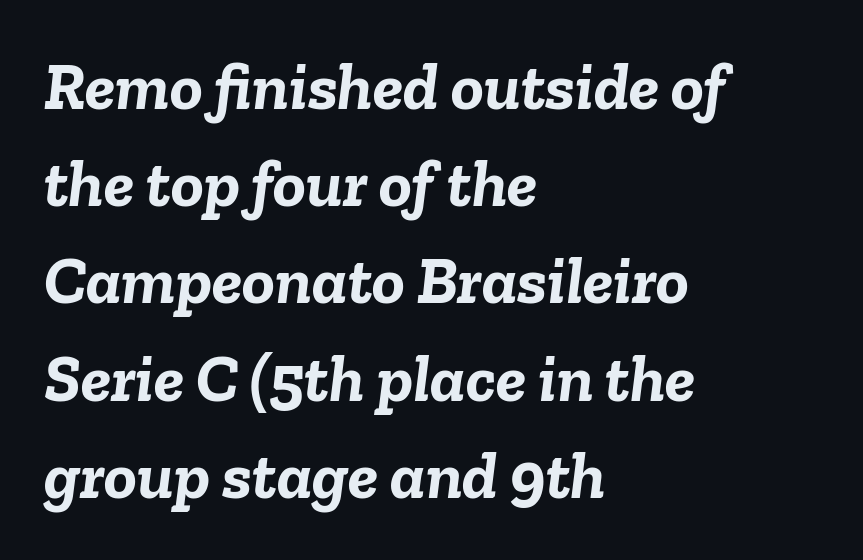
{"italic": "yes", "lean": "right", "slant_degrees": 6, "bold": "yes", "weight": "semibold", "width": "normal", "stroke_contrast": "low", "x_height": "medium", "monospaced": "no", "underline": "no", "align": "left", "line_spacing": "normal", "line_spacing_ratio": 1.43, "letter_spacing": "normal", "letter_spacing_em": 0.0, "glyph_px": 68}
